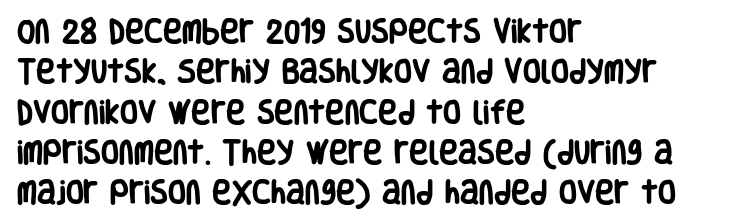
A classic flush-left, rag-right setting is used for this passage. Rows of type keep a routine distance in the vertical direction. Descenders are the only things crossing below the line. The strokes are fattened all the way to bold. Tracking value appears to be zero — textbook default spacing.
